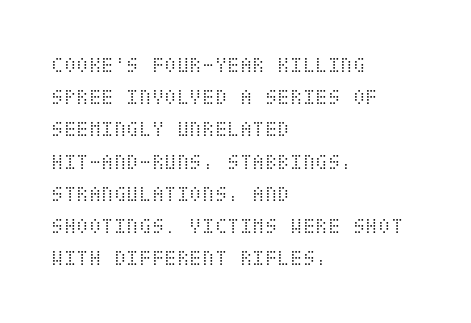
Regarding leading, the lines here are spaced in the standard way. The setting favours the left margin, as ordinary paragraphs usually do. The typeface has the unassuming heft of standard copy or less. The tracking reads as untouched default to a designer's eye. Type without underlining. Vertical strokes here are truly vertical.
